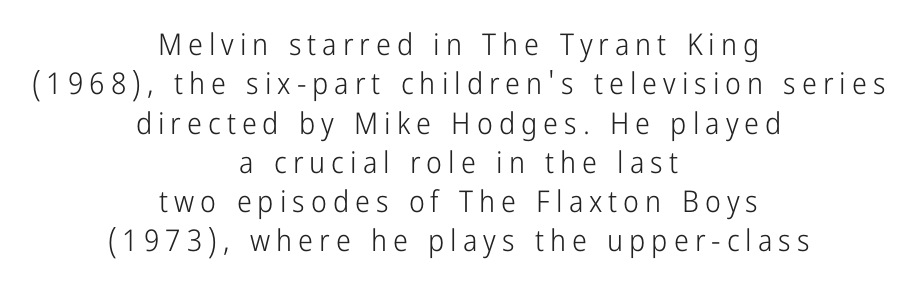
{"serif": "no", "italic": "no", "bold": "no", "weight": "light", "width": "condensed", "stroke_contrast": "low", "x_height": "medium", "monospaced": "no", "underline": "no", "align": "center", "line_spacing": "normal", "line_spacing_ratio": 1.31, "letter_spacing": "wide", "letter_spacing_em": 0.2, "glyph_px": 30}
